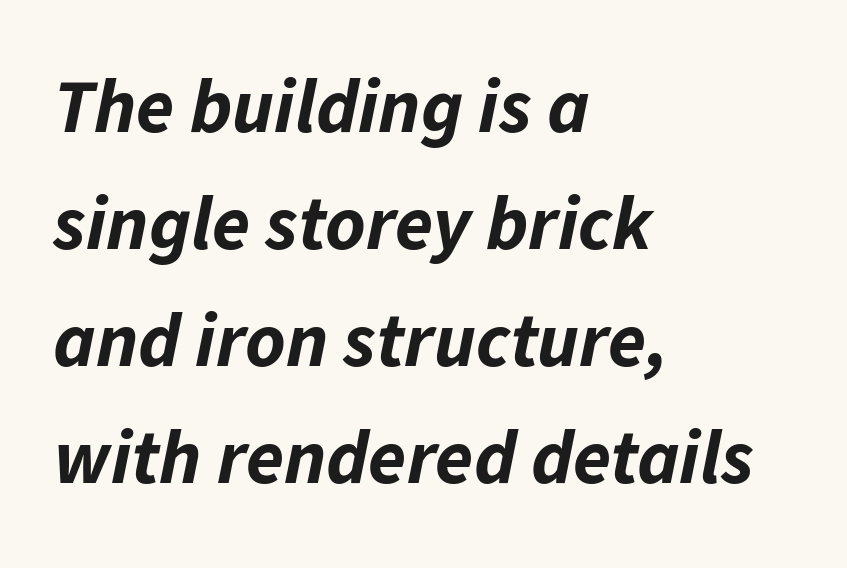
Q: Is the text bold? A: Yes.
Q: Is the text italic (slanted)? A: Yes, it leans right by about 11 degrees.
Q: Is the text underlined? A: No.
Q: How is the paragraph aligned? A: Left-aligned.
Q: Is the spacing between letters normal or unusually wide? A: Normal.
Q: Is the spacing between lines tight, normal or loose? A: Normal.
Q: Width (condensed, normal, or wide)? A: Normal.
Q: Stroke contrast? A: Low.
Q: x-height? A: Medium.
Q: Monospaced? A: No.
